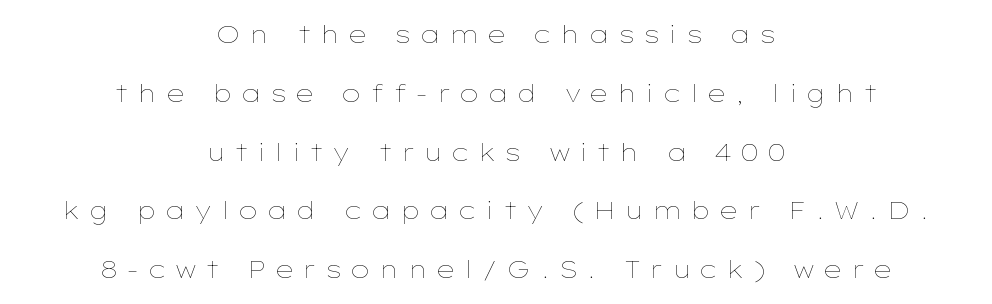
The letterforms sit at book weight or below. Is there any slant? The stems are plumb. A centered setting, common on invitations and titles, is used for this passage. Beneath every word, the page is bare. Summary of vertical rhythm: relaxed, with wide interline spacing.
